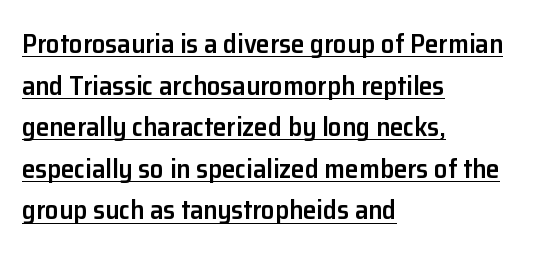
The image shows 27 px text type, upright; set left-aligned, normal line spacing (1.54x), normal letter spacing, underlined.
